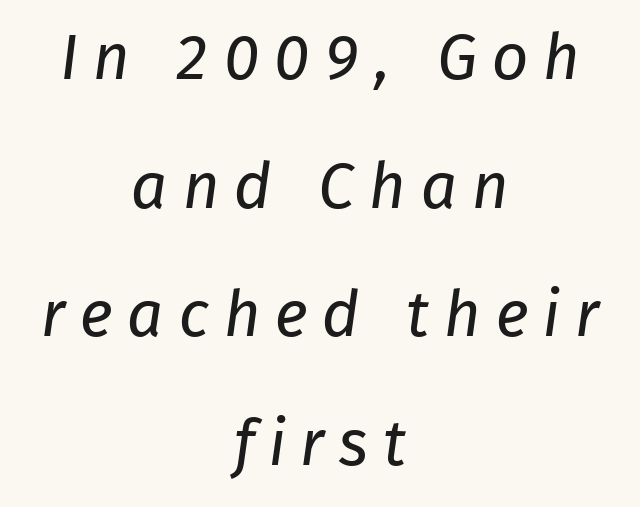
Q: Is the text bold? A: No.
Q: Is the typeface a serif or a sans-serif typeface? A: Sans-serif.
Q: Is the text underlined? A: No.
Q: How is the paragraph aligned? A: Centered.
Q: Is the spacing between letters normal or unusually wide? A: Unusually wide.
Q: Is the spacing between lines tight, normal or loose? A: Loose.
Q: Width (condensed, normal, or wide)? A: Normal.
Q: Stroke contrast? A: Low.
Q: x-height? A: Medium.
Q: Monospaced? A: No.
